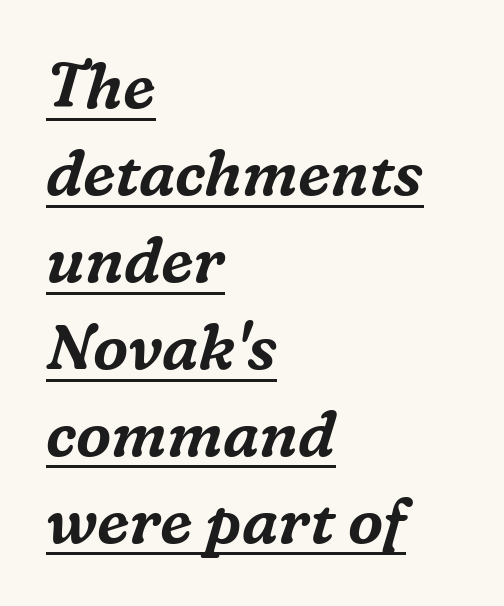
{"serif": "yes", "italic": "yes", "lean": "right", "slant_degrees": 16, "width": "normal", "stroke_contrast": "medium", "x_height": "medium", "monospaced": "no", "underline": "yes", "align": "left", "line_spacing": "normal", "line_spacing_ratio": 1.38, "letter_spacing": "normal", "letter_spacing_em": 0.0, "glyph_px": 63}
